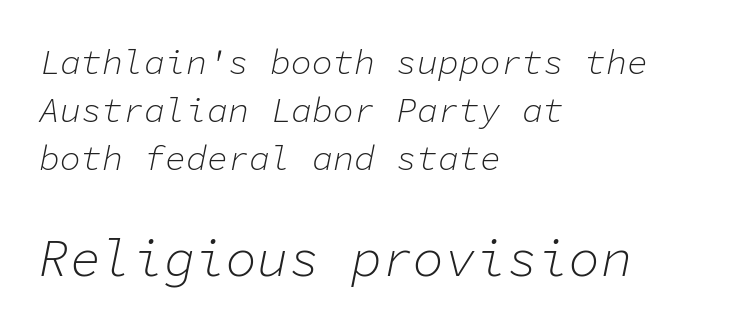
The image shows 52 px light type, italic (leaning right), monospaced; set left-aligned, normal line spacing (1.37x), normal letter spacing, not underlined; the second (bottom) block is 1.49x larger; low stroke contrast and a medium x-height.
